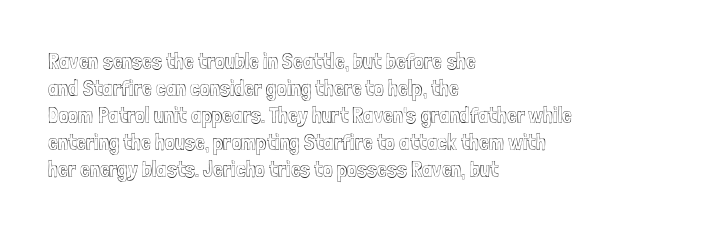
The image shows 22 px text type, upright; set left-aligned, line spacing 1.23x, normal letter spacing, not underlined.
